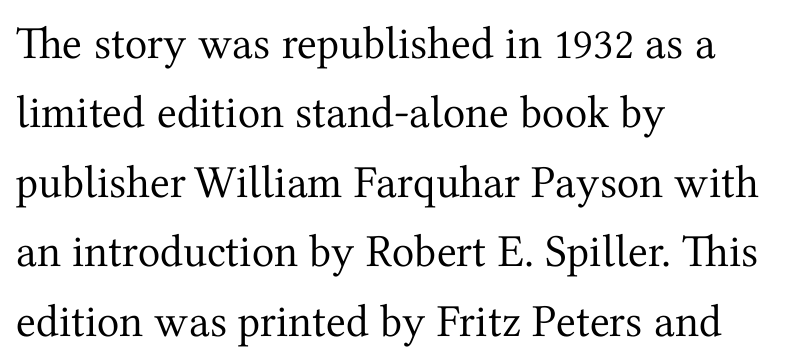
The leading is moderate, giving the passage an even texture. Does the copy run flush right? No — it runs flush left. This sample has the flowing, uneven cadence of proportional lettering. The area under the type is left untouched.
